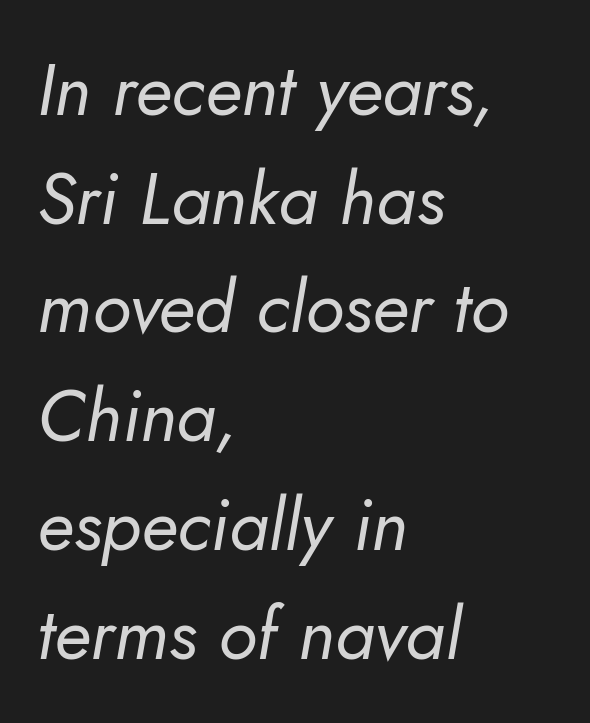
Q: Is the text bold? A: No.
Q: Is the text italic (slanted)? A: Yes, it leans right by about 10 degrees.
Q: Is the text underlined? A: No.
Q: How is the paragraph aligned? A: Left-aligned.
Q: Is the spacing between letters normal or unusually wide? A: Normal.
Q: Is the spacing between lines tight, normal or loose? A: Normal.
Q: Width (condensed, normal, or wide)? A: Normal.
Q: Stroke contrast? A: Low.
Q: x-height? A: Small.
Q: Monospaced? A: No.
